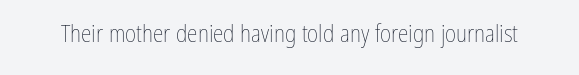
{"italic": "no", "bold": "no", "underline": "no", "letter_spacing": "normal", "letter_spacing_em": 0.0, "glyph_px": 24}
